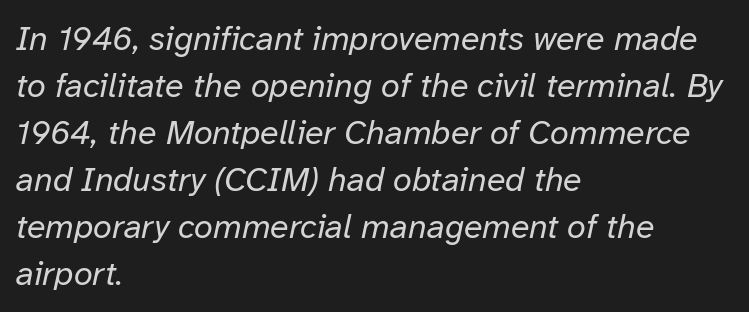
Each letter keeps its own natural width here, so spacing adapts to shape. Leading: standard. The lines in this sample share a left origin and differ only in where they stop. A light-to-regular cut is what we see here.
